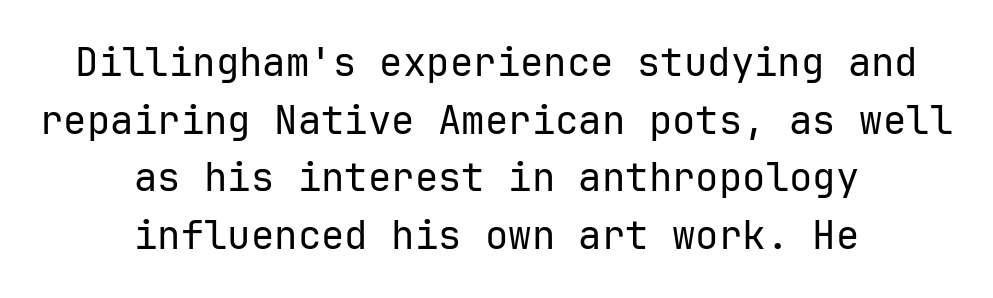
Q: Is the text bold? A: No.
Q: Is the text italic (slanted)? A: No, it is upright.
Q: Is the typeface a serif or a sans-serif typeface? A: Sans-serif.
Q: Is the text underlined? A: No.
Q: How is the paragraph aligned? A: Centered.
Q: Is the spacing between letters normal or unusually wide? A: Normal.
Q: Is the spacing between lines tight, normal or loose? A: Normal.
Q: Width (condensed, normal, or wide)? A: Normal.
Q: Stroke contrast? A: Low.
Q: x-height? A: Medium.
Q: Monospaced? A: Yes.
